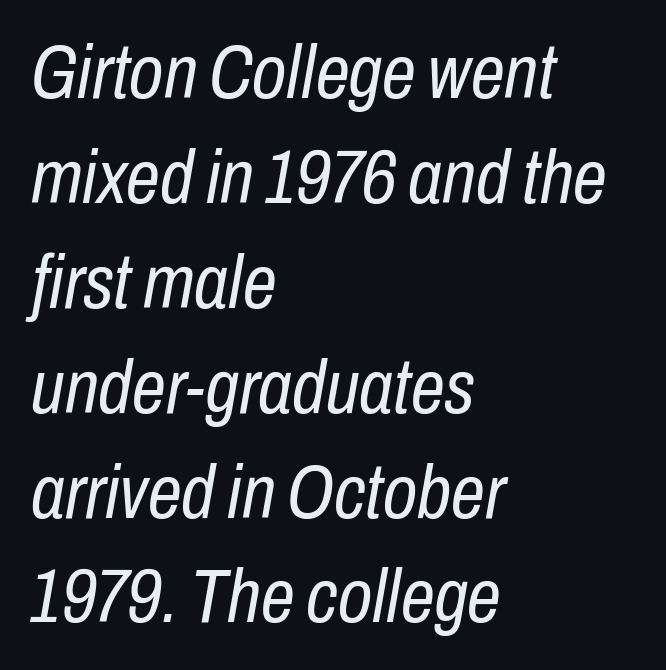
{"italic": "yes", "lean": "right", "slant_degrees": 10, "bold": "no", "weight": "regular", "width": "condensed", "stroke_contrast": "low", "x_height": "medium", "monospaced": "no", "underline": "no", "align": "left", "line_spacing": "normal", "line_spacing_ratio": 1.38, "letter_spacing": "normal", "letter_spacing_em": 0.0, "glyph_px": 76}
